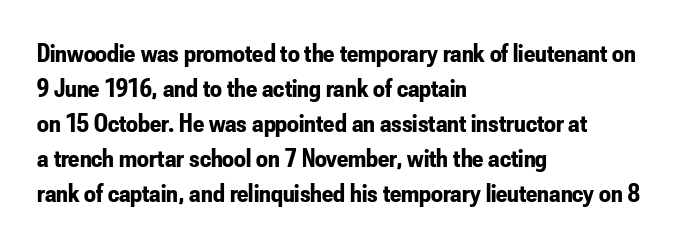
Spacing between characters is what you'd get straight out of the box. If you drew a line through each stem, it would be perfectly vertical. Which margin do the lines hug? The left one — the right edge is uneven. Leading: standard. Is the type bold? Yes — the strokes are clearly thick and heavy.
